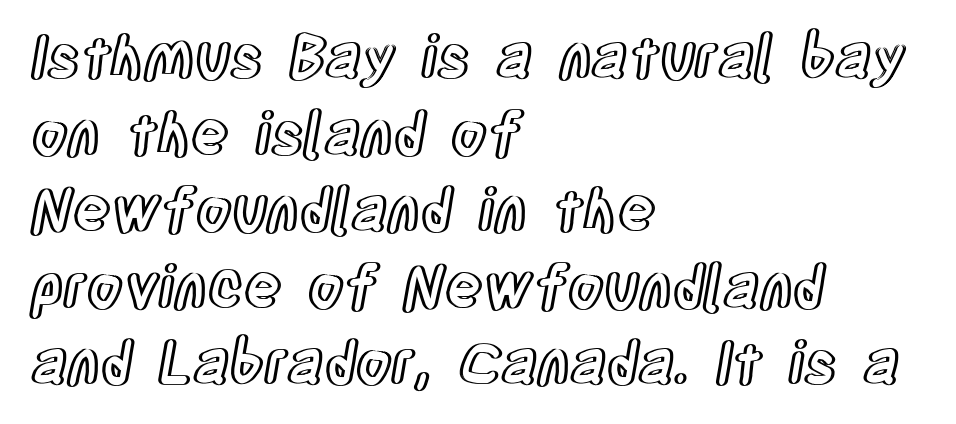
Q: Is the text italic (slanted)? A: Yes.
Q: Is the text underlined? A: No.
Q: How is the paragraph aligned? A: Left-aligned.
Q: Is the spacing between letters normal or unusually wide? A: Normal.
Q: Is the spacing between lines tight, normal or loose? A: Normal.
Q: Width (condensed, normal, or wide)? A: Condensed.
Q: x-height? A: Large.
Q: Monospaced? A: No.
